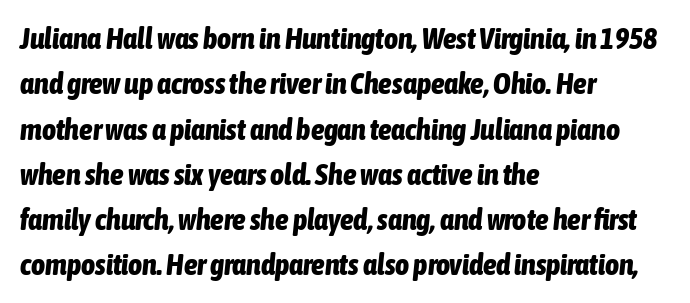
{"italic": "yes", "lean": "right", "slant_degrees": 6, "bold": "yes", "weight": "bold", "width": "condensed", "stroke_contrast": "low", "x_height": "medium", "monospaced": "no", "underline": "no", "align": "left", "line_spacing": "normal", "line_spacing_ratio": 1.51, "letter_spacing": "normal", "letter_spacing_em": 0.0, "glyph_px": 30}
